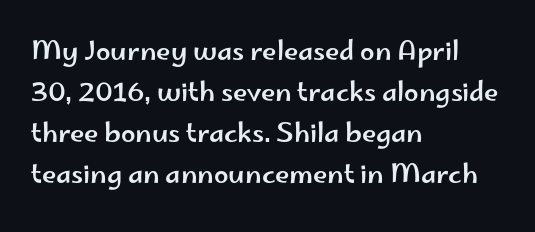
The image shows 26 px text type, upright; set left-aligned, normal line spacing (1.58x), normal letter spacing, not underlined.
